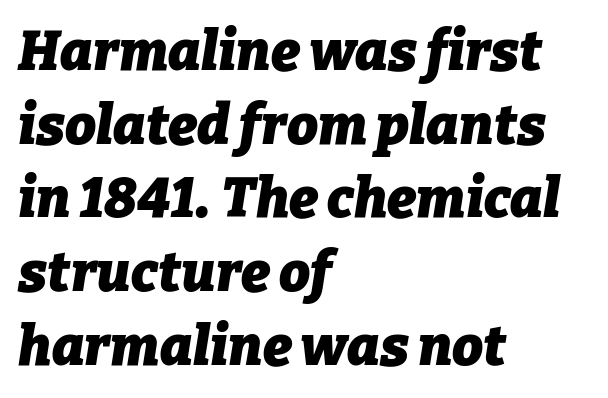
Q: Is the text bold? A: Yes.
Q: Is the text italic (slanted)? A: Yes, it leans right by about 9 degrees.
Q: Is the text underlined? A: No.
Q: How is the paragraph aligned? A: Left-aligned.
Q: Is the spacing between letters normal or unusually wide? A: Normal.
Q: Is the spacing between lines tight, normal or loose? A: Normal.
Q: Width (condensed, normal, or wide)? A: Normal.
Q: Stroke contrast? A: Low.
Q: x-height? A: Medium.
Q: Monospaced? A: No.
